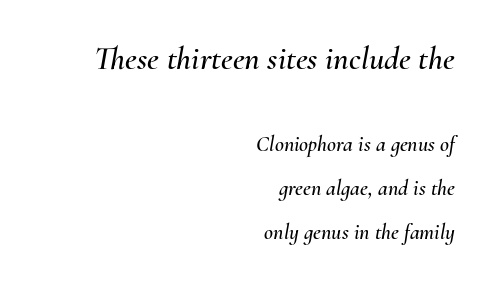
Q: Is the text italic (slanted)? A: Yes, it leans right by about 10 degrees.
Q: Is the text underlined? A: No.
Q: How is the paragraph aligned? A: Right-aligned.
Q: Is the spacing between letters normal or unusually wide? A: Normal.
Q: Is the spacing between lines tight, normal or loose? A: Loose.
Q: Which block of text is set in a larger size, the first (top) or the second (bottom)? A: The first (top) one.
Q: Width (condensed, normal, or wide)? A: Normal.
Q: Stroke contrast? A: Medium.
Q: x-height? A: Small.
Q: Monospaced? A: No.
